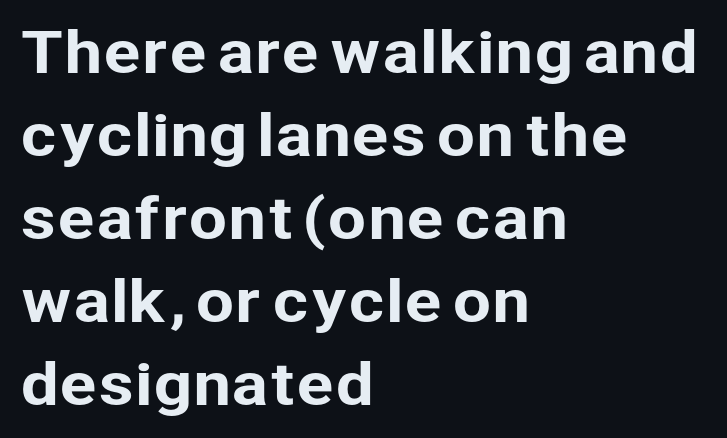
{"serif": "no", "italic": "no", "width": "normal", "stroke_contrast": "low", "x_height": "medium", "monospaced": "no", "underline": "no", "align": "left", "line_spacing": "normal", "line_spacing_ratio": 1.48, "letter_spacing": "normal", "letter_spacing_em": 0.0, "glyph_px": 56}
